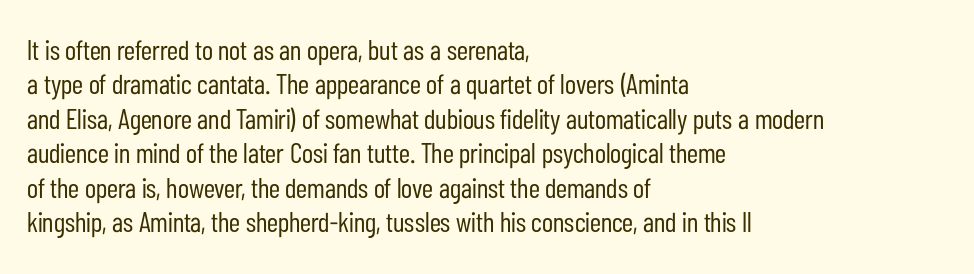
Horizontally, the lines are justified to the leading edge only. Underlining? Definitely not there. Is this a sans? Yes — the strokes have no serifs. Is this a fixed-width face? No — the glyphs have proportional, varying widths. Designer's note — italics off, roman on.
